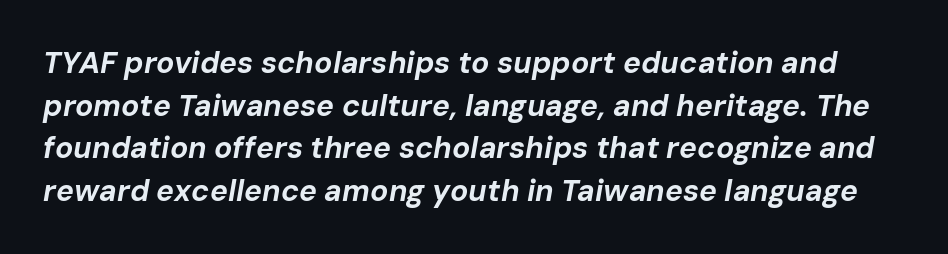
{"italic": "yes", "lean": "right", "slant_degrees": 10, "bold": "yes", "weight": "bold", "width": "normal", "stroke_contrast": "low", "x_height": "medium", "monospaced": "no", "underline": "no", "line_spacing": "normal", "line_spacing_ratio": 1.42, "letter_spacing": "normal", "letter_spacing_em": 0.0, "glyph_px": 30}
